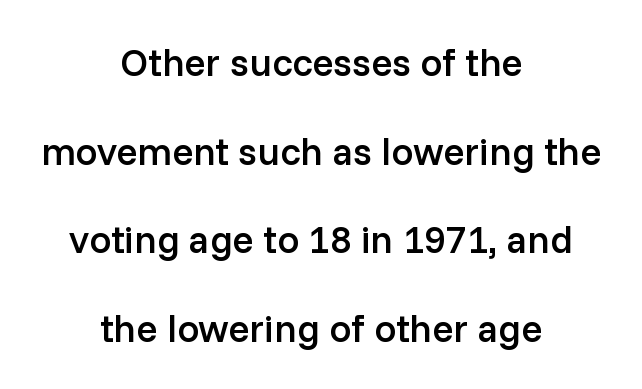
Compared with typical body copy, the letter spacing here is the same. The string is rendered with underlining switched off. No italicization has been applied; the sample stays upright. Does the copy run flush right? No — it is centered line by line.
